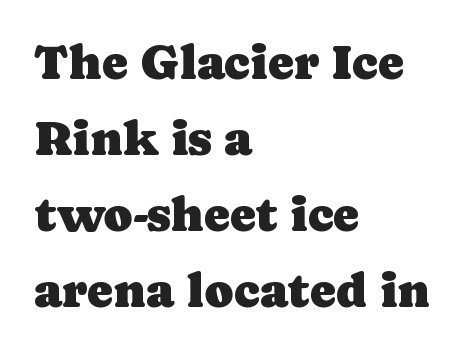
The image shows 49 px serif type, upright; set left-aligned, normal line spacing (1.55x), normal letter spacing, not underlined; low stroke contrast and a medium x-height.
